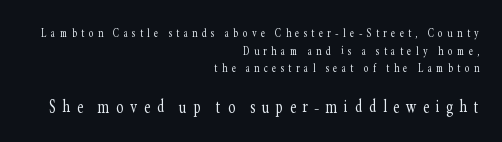
{"italic": "no", "bold": "no", "underline": "no", "align": "right", "line_spacing": "normal", "line_spacing_ratio": 1.26, "letter_spacing": "wide", "letter_spacing_em": 0.32, "larger_block": "second", "size_ratio": 1.5, "glyph_px": 21}
